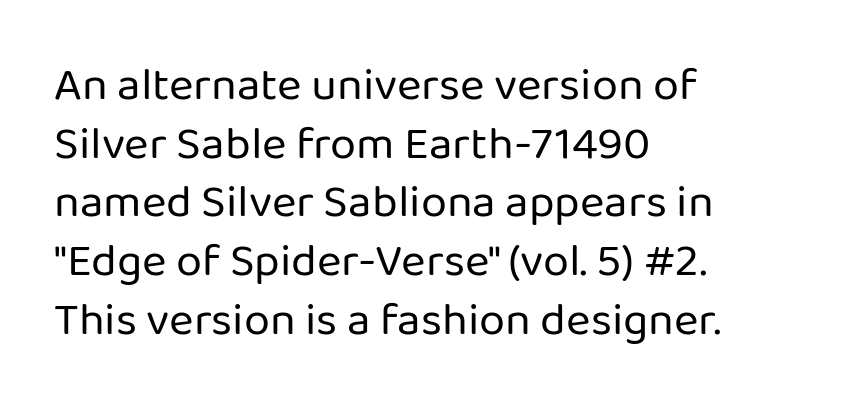
The image shows 47 px regular-weight sans-serif type, upright; set left-aligned, normal line spacing (1.25x), normal letter spacing, not underlined; low stroke contrast and a medium x-height.
